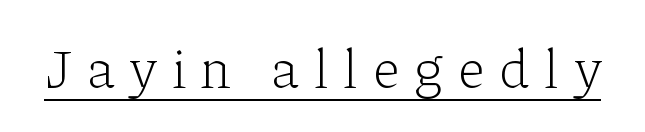
Q: Is the text bold? A: No.
Q: Is the text italic (slanted)? A: No, it is upright.
Q: Is the typeface a serif or a sans-serif typeface? A: Serif.
Q: Is the text underlined? A: Yes.
Q: Is the spacing between letters normal or unusually wide? A: Unusually wide.
Q: Width (condensed, normal, or wide)? A: Normal.
Q: Stroke contrast? A: Low.
Q: x-height? A: Medium.
Q: Monospaced? A: No.
